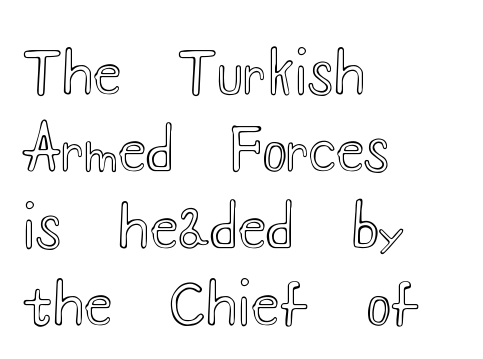
If you drew a line through each stem, it would be perfectly vertical. This sample is left-justified, so line endings fall wherever the words run out. Type without underlining. Spacing verdict: proportional, widths tailored to each character.
